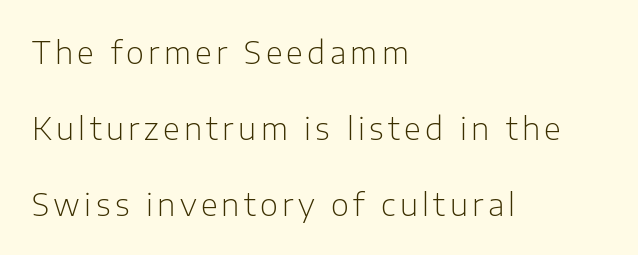
{"serif": "no", "italic": "no", "bold": "no", "weight": "light", "width": "normal", "stroke_contrast": "low", "x_height": "medium", "monospaced": "no", "underline": "no", "align": "left", "line_spacing": "loose", "line_spacing_ratio": 2.45, "glyph_px": 31}
